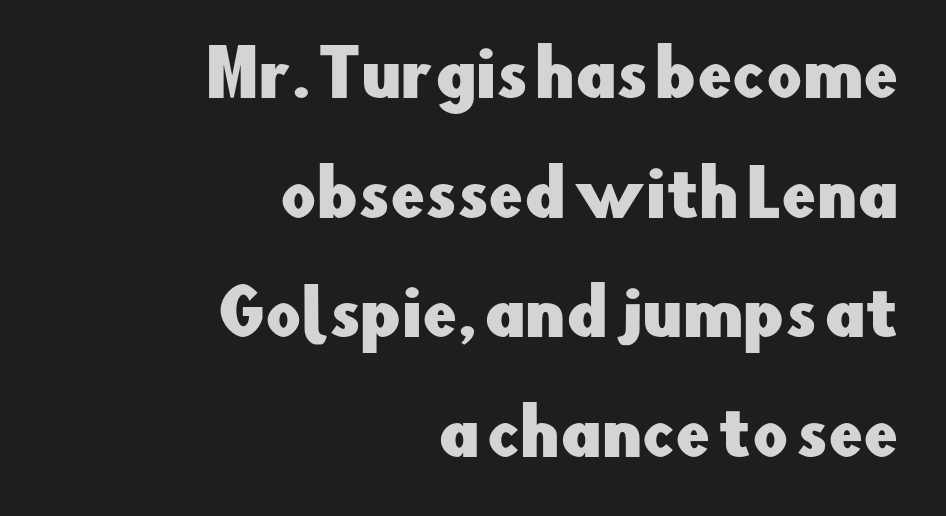
{"serif": "no", "italic": "no", "width": "normal", "stroke_contrast": "low", "x_height": "small", "monospaced": "no", "underline": "no", "align": "right", "line_spacing": "loose", "line_spacing_ratio": 1.93, "letter_spacing": "normal", "letter_spacing_em": 0.0, "glyph_px": 62}
